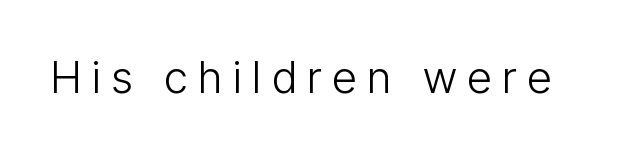
Q: Is the text bold? A: No.
Q: Is the text italic (slanted)? A: No, it is upright.
Q: Is the typeface a serif or a sans-serif typeface? A: Sans-serif.
Q: Is the text underlined? A: No.
Q: Is the spacing between letters normal or unusually wide? A: Unusually wide.
Q: Width (condensed, normal, or wide)? A: Condensed.
Q: Stroke contrast? A: Low.
Q: x-height? A: Medium.
Q: Monospaced? A: No.
